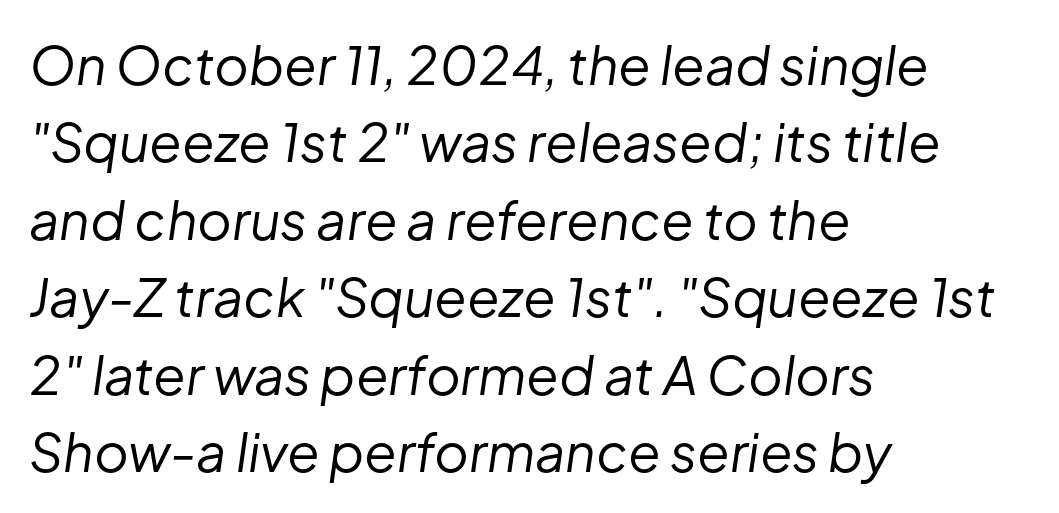
{"italic": "yes", "lean": "right", "slant_degrees": 8, "bold": "no", "weight": "regular", "width": "normal", "stroke_contrast": "low", "x_height": "medium", "monospaced": "no", "underline": "no", "align": "left", "line_spacing": "normal", "line_spacing_ratio": 1.46, "letter_spacing": "normal", "letter_spacing_em": 0.0, "glyph_px": 53}
